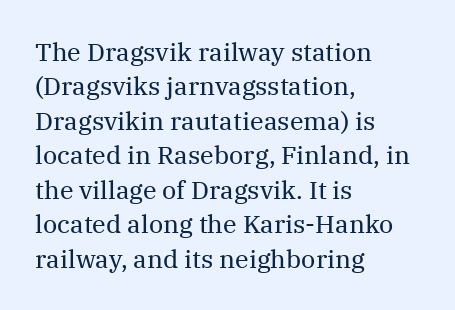
{"italic": "no", "bold": "no", "underline": "no", "align": "left", "line_spacing": "normal", "line_spacing_ratio": 1.38, "letter_spacing": "normal", "letter_spacing_em": 0.0, "glyph_px": 25}
